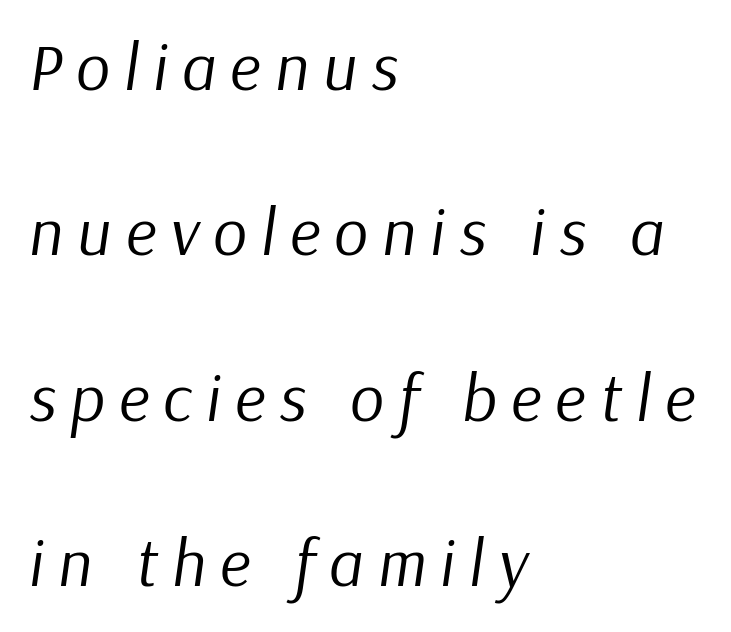
The image shows 67 px regular-weight type, italic (leaning right); set left-aligned, loose line spacing (2.47x), unusually wide letter spacing (+0.21 em), not underlined; low stroke contrast and a medium x-height.
